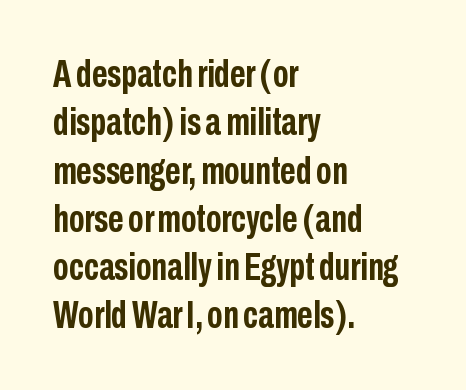
The image shows 38 px semibold, condensed sans-serif type, upright; set left-aligned, normal line spacing (1.27x), normal letter spacing, not underlined; low stroke contrast and a medium x-height.
